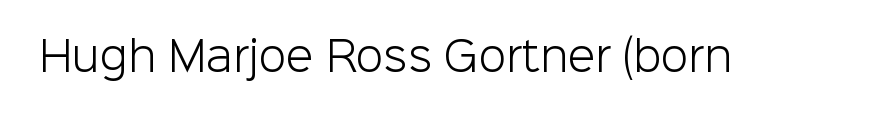
The image shows 40 px light sans-serif type, upright; set normal letter spacing, not underlined; low stroke contrast and a medium x-height.
